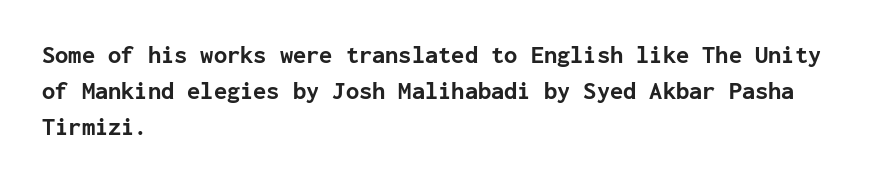
The image shows 24 px bold type, upright; set left-aligned, normal line spacing (1.51x), normal letter spacing, not underlined.
